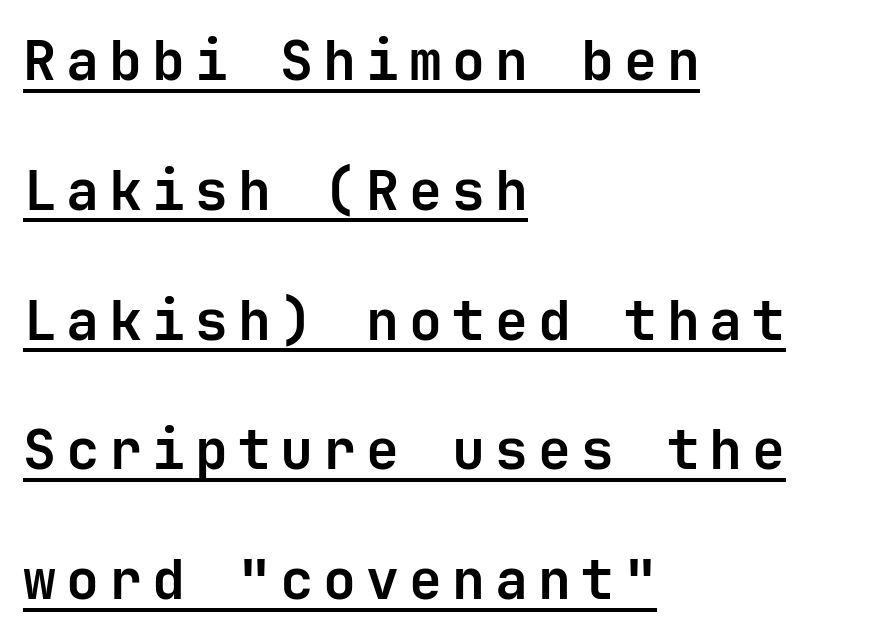
The image shows 55 px bold sans-serif type, upright, monospaced; set left-aligned, loose line spacing (2.36x), underlined; low stroke contrast and a medium x-height.
